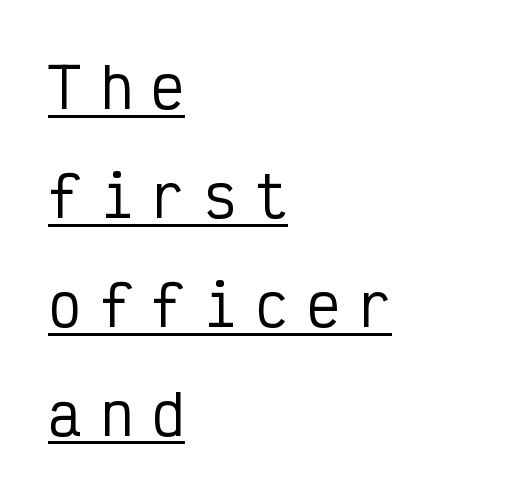
The image shows 55 px condensed sans-serif type, upright, monospaced; set left-aligned, loose line spacing (1.98x), unusually wide letter spacing (+0.34 em), underlined; low stroke contrast and a medium x-height.
